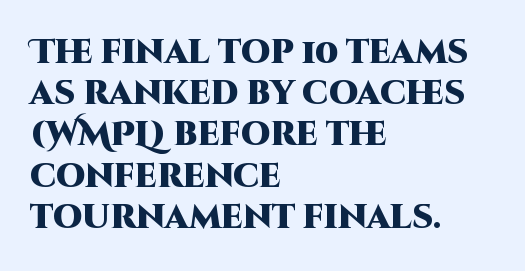
{"serif": "no", "italic": "no", "bold": "yes", "weight": "heavy", "width": "normal", "stroke_contrast": "high", "x_height": "large", "monospaced": "no", "underline": "no", "align": "left", "line_spacing": "normal", "line_spacing_ratio": 1.25, "letter_spacing": "normal", "letter_spacing_em": 0.0, "glyph_px": 33}
